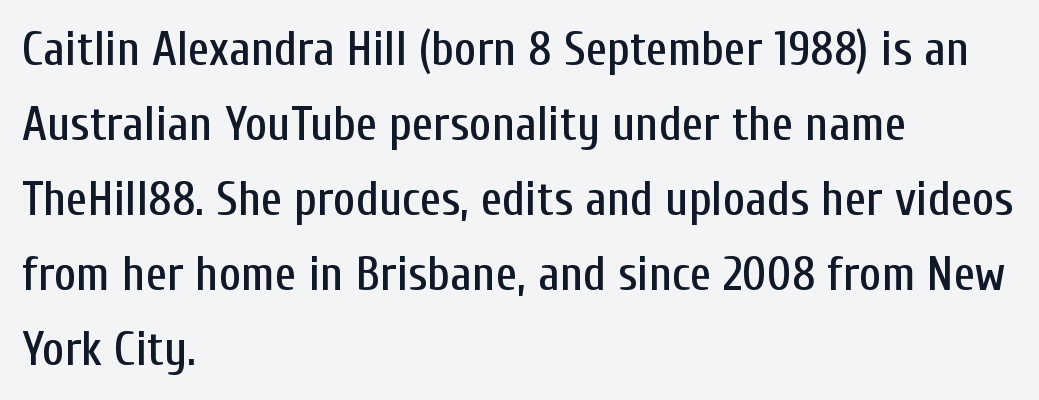
{"serif": "no", "italic": "no", "width": "condensed", "stroke_contrast": "low", "x_height": "medium", "monospaced": "no", "underline": "no", "align": "left", "line_spacing": "normal", "line_spacing_ratio": 1.56, "letter_spacing": "normal", "letter_spacing_em": 0.0, "glyph_px": 48}
